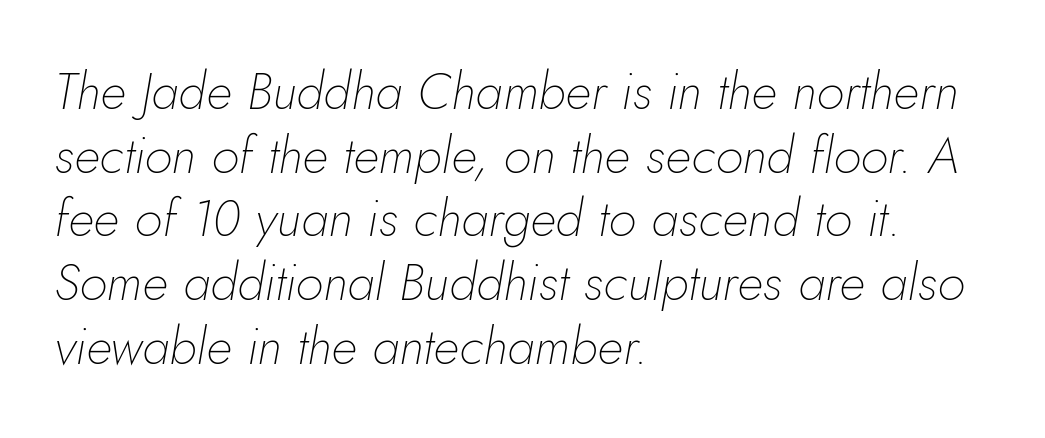
{"italic": "yes", "lean": "right", "slant_degrees": 5, "bold": "no", "weight": "thin", "width": "normal", "stroke_contrast": "low", "x_height": "small", "monospaced": "no", "underline": "no", "align": "left", "line_spacing": "normal", "line_spacing_ratio": 1.25, "letter_spacing": "normal", "letter_spacing_em": 0.0, "glyph_px": 51}
